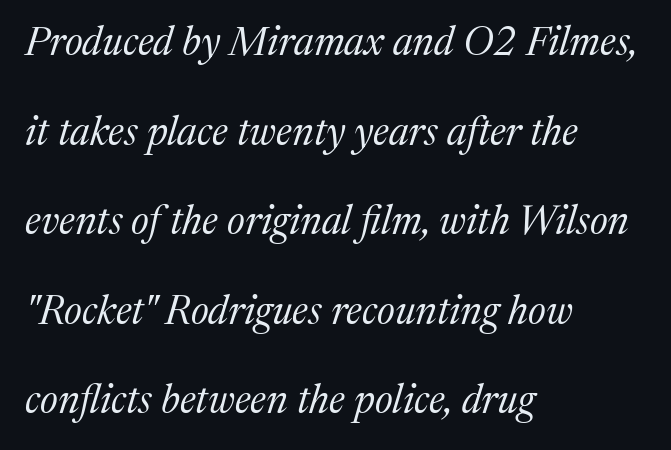
The image shows 40 px regular-weight serif type, italic (leaning right); set left-aligned, loose line spacing (2.24x), normal letter spacing, not underlined; medium stroke contrast and a medium x-height.
